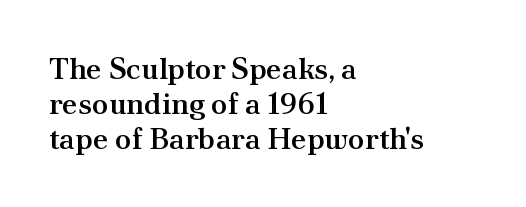
{"serif": "yes", "italic": "no", "bold": "semi", "weight": "semibold", "width": "normal", "stroke_contrast": "medium", "x_height": "small", "monospaced": "no", "underline": "no", "align": "left", "line_spacing_ratio": 1.16, "letter_spacing": "normal", "letter_spacing_em": 0.0, "glyph_px": 30}
